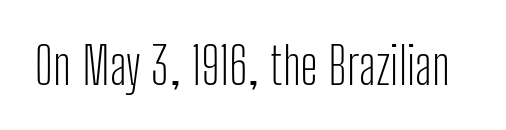
{"serif": "no", "italic": "no", "bold": "no", "weight": "light", "width": "condensed", "stroke_contrast": "low", "x_height": "medium", "monospaced": "no", "underline": "no", "letter_spacing": "normal", "letter_spacing_em": 0.0, "glyph_px": 51}
